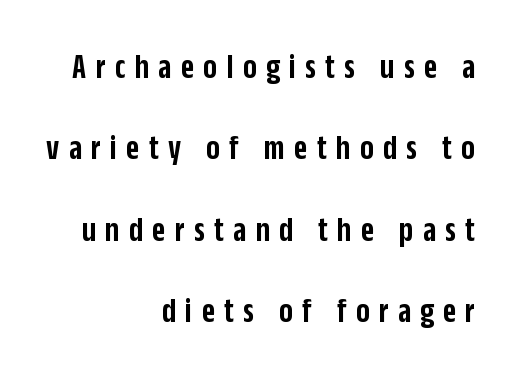
The image shows 36 px semibold, condensed sans-serif type, upright; set right-aligned, loose line spacing (2.26x), unusually wide letter spacing (+0.26 em), not underlined; low stroke contrast and a large x-height.
